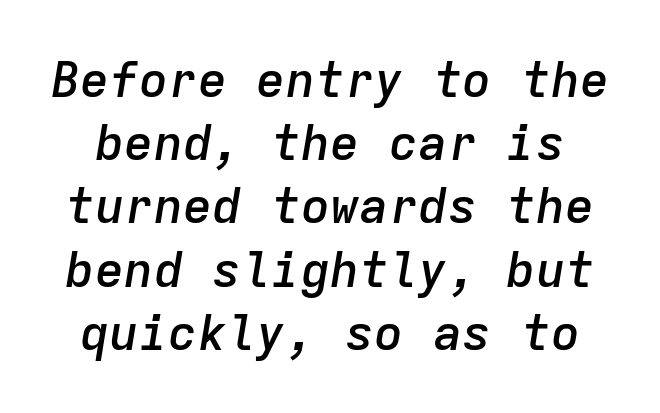
{"italic": "yes", "lean": "right", "slant_degrees": 9, "bold": "semi", "weight": "semibold", "width": "normal", "stroke_contrast": "low", "x_height": "medium", "monospaced": "yes", "underline": "no", "line_spacing": "normal", "line_spacing_ratio": 1.29, "letter_spacing": "normal", "letter_spacing_em": 0.0, "glyph_px": 49}
